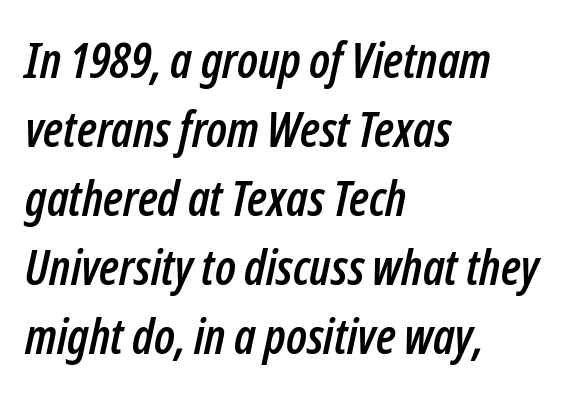
The image shows 49 px condensed type, italic (leaning right); set left-aligned, normal line spacing (1.41x), normal letter spacing, not underlined; low stroke contrast and a medium x-height.
